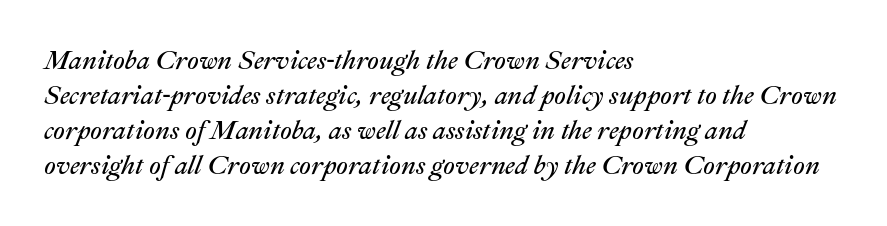
Q: Is the text bold? A: No.
Q: Is the text italic (slanted)? A: Yes, it leans right by about 22 degrees.
Q: Is the text underlined? A: No.
Q: How is the paragraph aligned? A: Left-aligned.
Q: Is the spacing between letters normal or unusually wide? A: Normal.
Q: Is the spacing between lines tight, normal or loose? A: Normal.
